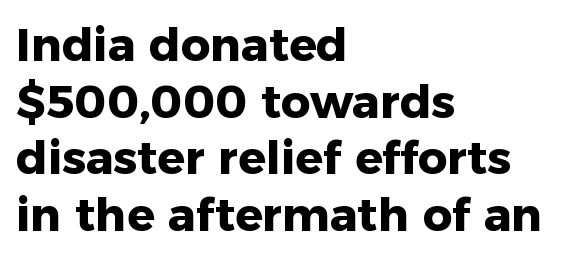
The strip under each line holds only bare page. Ascenders rise straight up at ninety degrees. Does the type have serifs? No, each stem ends abruptly. A dark, heavy texture on the line: the type is bold.
